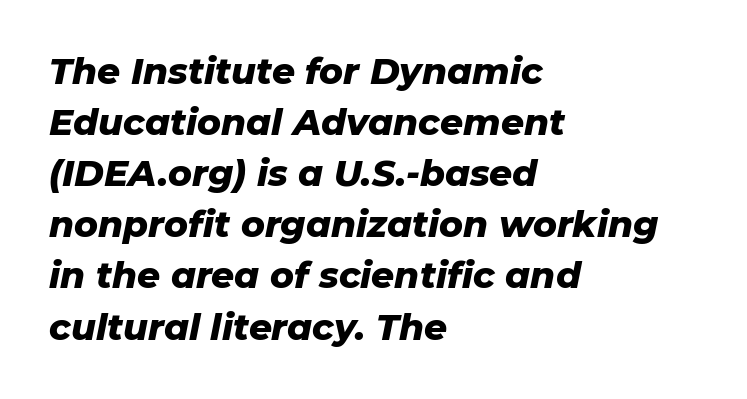
{"italic": "yes", "lean": "right", "slant_degrees": 11, "bold": "yes", "weight": "heavy", "width": "normal", "stroke_contrast": "low", "x_height": "medium", "monospaced": "no", "underline": "no", "align": "left", "line_spacing": "normal", "line_spacing_ratio": 1.42, "letter_spacing": "normal", "letter_spacing_em": 0.0, "glyph_px": 36}
